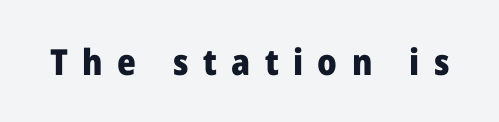
The image shows 36 px heavy sans-serif type, upright; set unusually wide letter spacing (+0.4 em), not underlined; low stroke contrast and a medium x-height.
